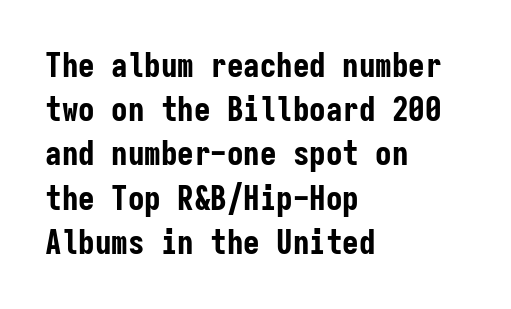
The space directly below the letters is spotless. The block of text has a typical density, with ordinary space between rows. Stroke thickness is high; the sample reads as a true bold. Quick note: not italic, upright. This sample has the even, mechanical cadence of fixed-width lettering.
